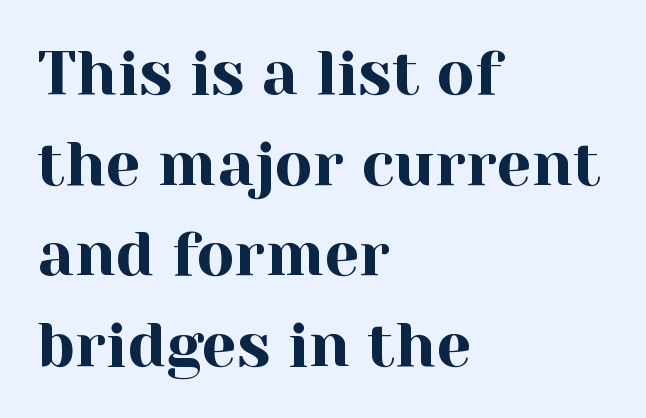
{"serif": "yes", "italic": "no", "width": "normal", "x_height": "medium", "monospaced": "no", "underline": "no", "align": "left", "line_spacing": "normal", "line_spacing_ratio": 1.46, "letter_spacing": "normal", "letter_spacing_em": 0.0, "glyph_px": 62}
